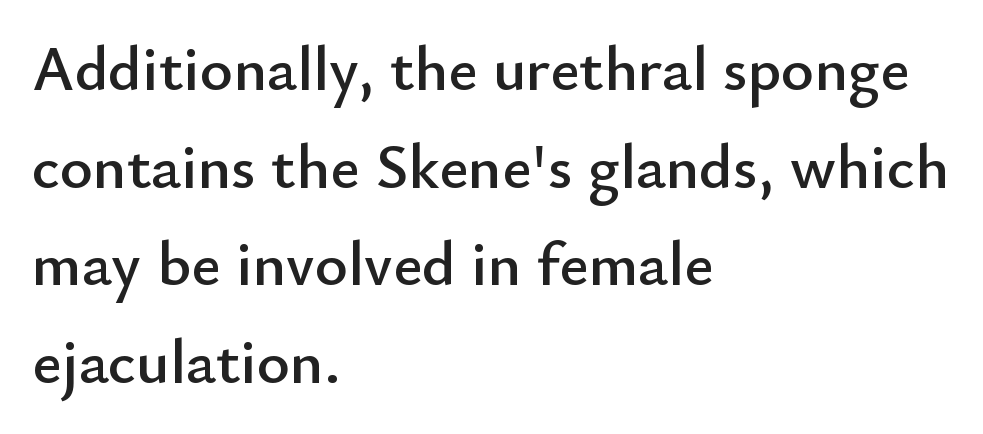
Just letters on the line, the space beneath them empty. What's the leading like? Ordinary, nothing unusual. This rendering uses left alignment, leaving the right contour irregular. Check where the strokes stop: nothing finishes them off — pure sans. No extra tracking has been applied to these lines.
